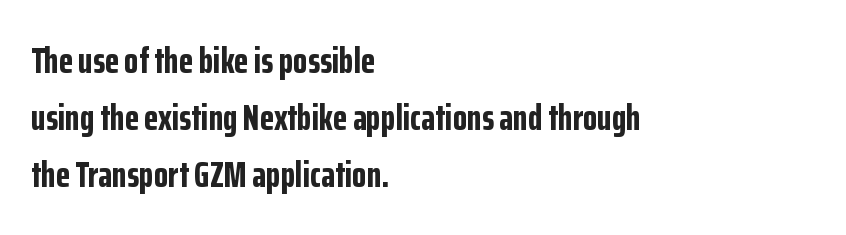
{"serif": "no", "italic": "no", "bold": "yes", "weight": "bold", "width": "condensed", "stroke_contrast": "low", "x_height": "medium", "monospaced": "no", "underline": "no", "align": "left", "line_spacing": "normal", "line_spacing_ratio": 1.54, "letter_spacing": "normal", "letter_spacing_em": 0.0, "glyph_px": 37}
